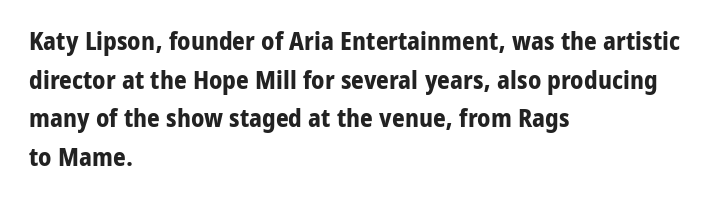
{"italic": "no", "bold": "yes", "underline": "no", "align": "left", "line_spacing": "normal", "line_spacing_ratio": 1.55, "letter_spacing": "normal", "letter_spacing_em": 0.0, "glyph_px": 25}
